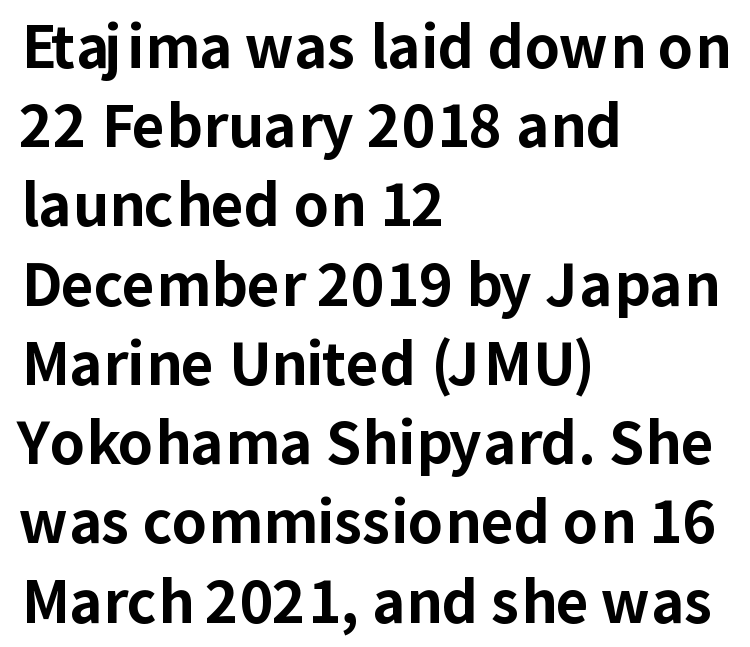
Here the glyphs are tracked normally, forming tight word shapes. Descenders hang freely into open space. The glyphs in this specimen are sans serif. The rendering uses a moderate line-height, typical for paragraphs. You could not count columns in this text — the font is proportionally spaced.
